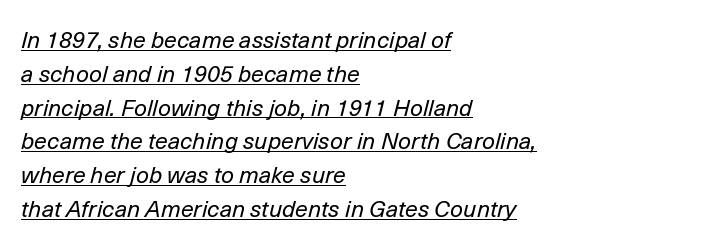
Layout note: lines flush left. The characters are drawn with everyday or finer stroke widths. Standard letterfit; no display-style spreading of the glyphs. Emphasis-style slanted type is in use. If you measured baseline to baseline, you'd find a middling distance. A rule runs beneath these lines of type.
